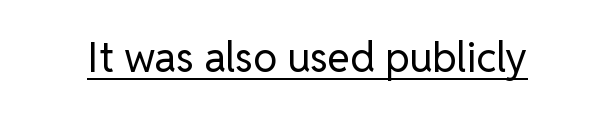
Q: Is the text bold? A: No.
Q: Is the text italic (slanted)? A: No, it is upright.
Q: Is the typeface a serif or a sans-serif typeface? A: Sans-serif.
Q: Is the text underlined? A: Yes.
Q: Is the spacing between letters normal or unusually wide? A: Normal.
Q: Width (condensed, normal, or wide)? A: Normal.
Q: Stroke contrast? A: Low.
Q: x-height? A: Medium.
Q: Monospaced? A: No.
